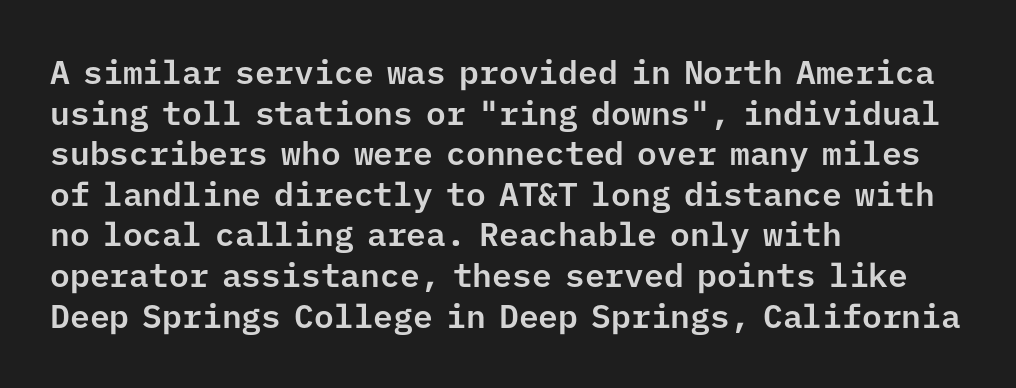
The image shows 33 px sans-serif type, upright, monospaced; set left-aligned, line spacing 1.23x, normal letter spacing, not underlined; low stroke contrast and a medium x-height.
